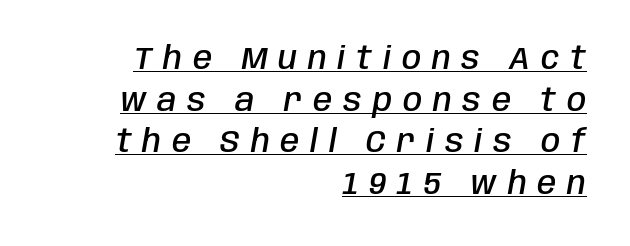
Q: Is the text bold? A: Semi-bold.
Q: Is the text italic (slanted)? A: Yes, it leans right by about 10 degrees.
Q: Is the text underlined? A: Yes.
Q: How is the paragraph aligned? A: Right-aligned.
Q: Is the spacing between letters normal or unusually wide? A: Unusually wide.
Q: Is the spacing between lines tight, normal or loose? A: Normal.
Q: Width (condensed, normal, or wide)? A: Condensed.
Q: Stroke contrast? A: Low.
Q: x-height? A: Large.
Q: Monospaced? A: No.
